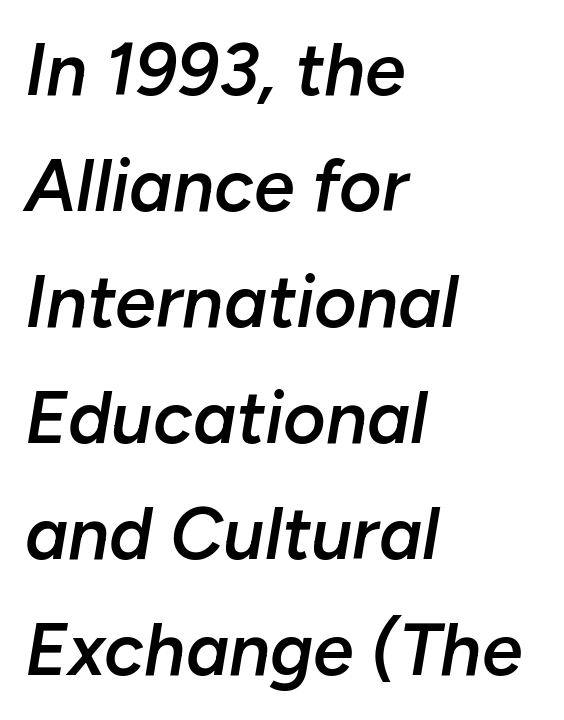
A clean baseline with only descenders dipping below it. An italicized treatment has been applied to the whole sample. This sample has the flowing, uneven cadence of proportional lettering. Inter-character spacing is left at the font's built-in metrics.
